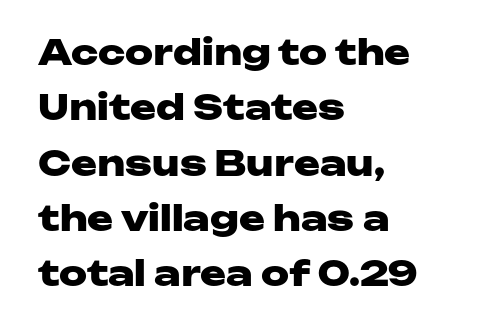
This sample has the flowing, uneven cadence of proportional lettering. Students, note that the glyphs here touch the page at normal intervals. A typesetter would mark this as roman, not italic. The specimen omits any rule beneath the text block's lines. What's the leading like? Ordinary, nothing unusual. The glyphs have the mass of a bold cut.
